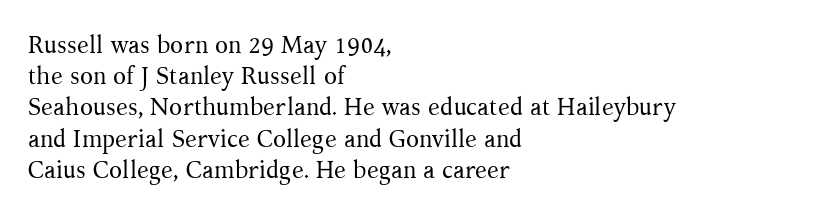
The ragged edge is on the right, which tells us the setting is flush left. The passage shown is not underscored anywhere. These lines were composed using upright roman letters. This sample uses plain, unmodified letter spacing. Reading down the column, the eye jumps a familiar distance to each next line.
